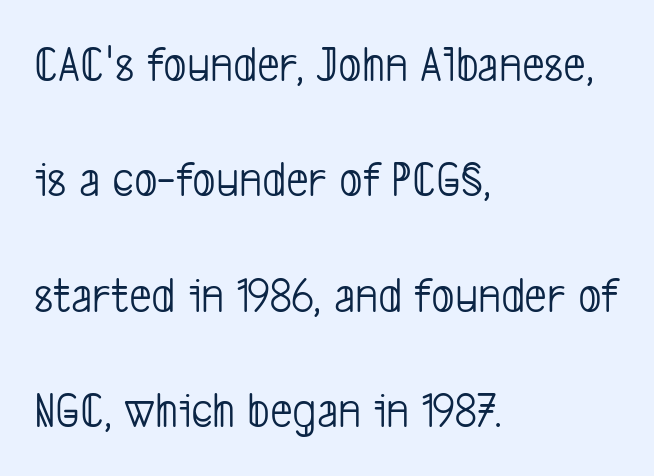
The image shows 50 px light, condensed sans-serif type; set left-aligned, loose line spacing (2.31x), normal letter spacing, not underlined; low stroke contrast and a medium x-height.
